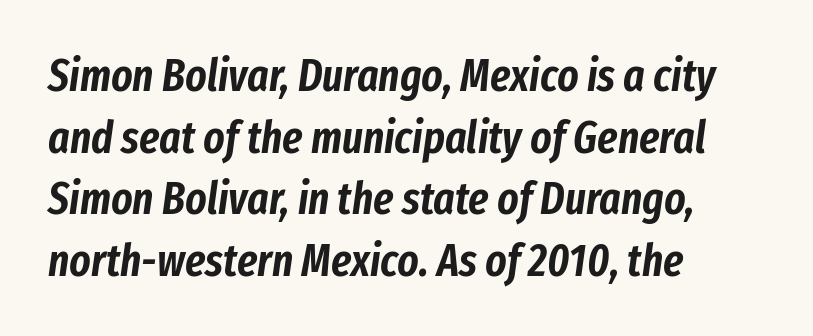
Each line starts at the same left margin while the right side varies. Descenders hang freely into open space. When letters slant like this, we call the style italic. These lines sit exactly where default settings would place them. A typesetter would call this zero additional tracking.
